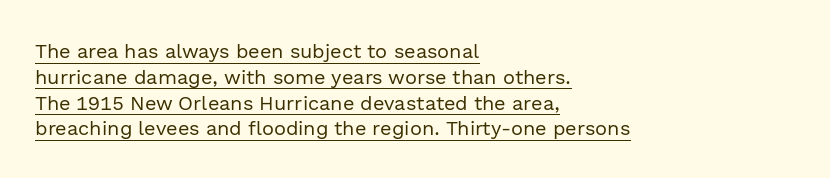
{"italic": "no", "bold": "no", "underline": "yes", "align": "left", "line_spacing": "normal", "line_spacing_ratio": 1.29, "letter_spacing": "normal", "letter_spacing_em": 0.0, "glyph_px": 20}
